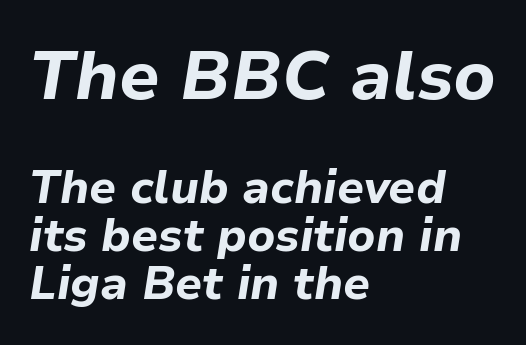
Vertical spacing — tight. The designer gave the opening block more size than the closing block. The passage shown has conventional tracking throughout. Character widths vary here, with narrow letters taking less room than wide ones. This rendering features lettering with no underline.
